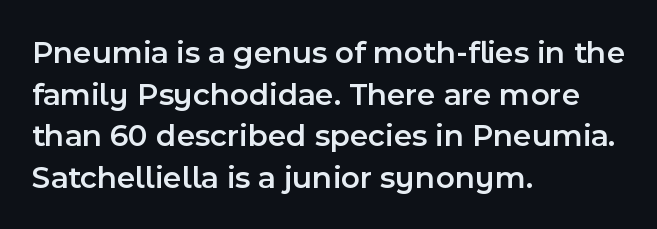
{"serif": "no", "italic": "no", "bold": "semi", "weight": "semibold", "width": "normal", "x_height": "medium", "monospaced": "no", "underline": "no", "align": "left", "line_spacing": "normal", "line_spacing_ratio": 1.3, "letter_spacing": "normal", "letter_spacing_em": 0.0, "glyph_px": 32}
